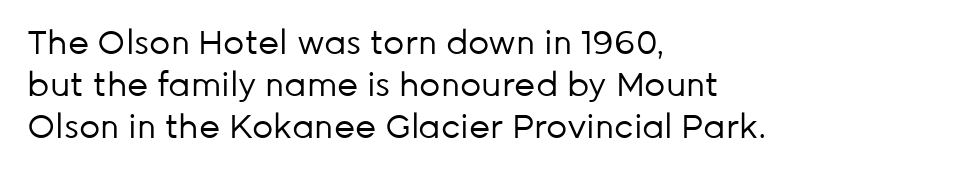
Descender tails drop into unmarked territory. You can tell from the bare stems that sans-serif type was used. Note the varied advance widths — an 'i' is clearly narrower than an 'm'. The letters look calm and open, with moderate or lighter stems. Quick note: not italic, upright. The letters sit at their default tracking, neither squeezed nor spread.
